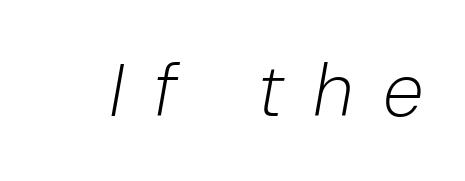
{"italic": "yes", "lean": "right", "slant_degrees": 10, "bold": "no", "weight": "light", "width": "normal", "stroke_contrast": "low", "x_height": "medium", "monospaced": "no", "underline": "no", "letter_spacing": "wide", "letter_spacing_em": 0.4, "glyph_px": 74}
